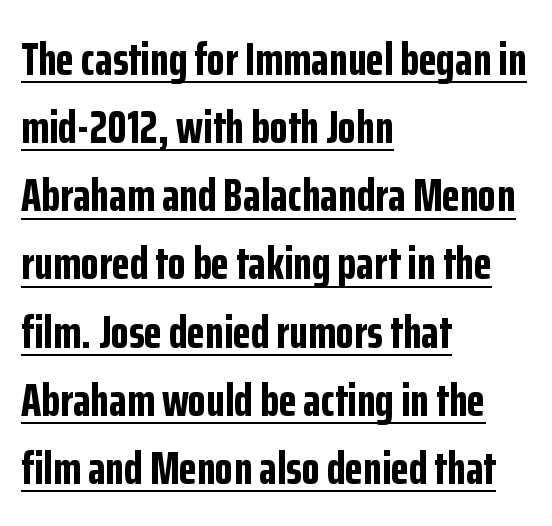
The lines are quadded left. You'd pick this weight for a headline — it's a proper bold. Has an underline been added? It has. This block has exactly the height ordinary leading produces.
